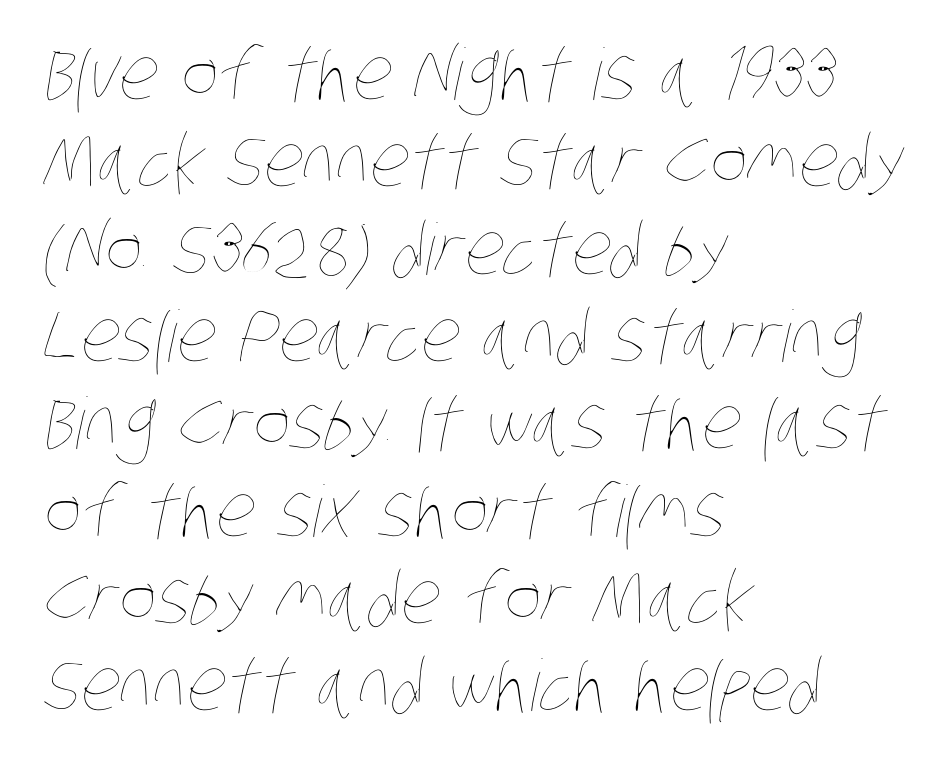
{"bold": "no", "weight": "thin", "width": "condensed", "stroke_contrast": "low", "x_height": "large", "monospaced": "no", "underline": "no", "align": "left", "line_spacing_ratio": 1.23, "letter_spacing": "normal", "letter_spacing_em": 0.0, "glyph_px": 71}
